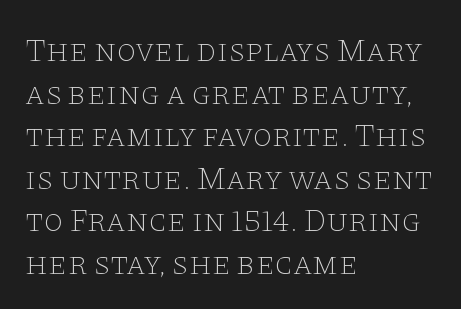
The image shows 32 px thin, wide serif type, upright; set left-aligned, normal line spacing (1.33x), normal letter spacing, not underlined; low stroke contrast and a large x-height.
